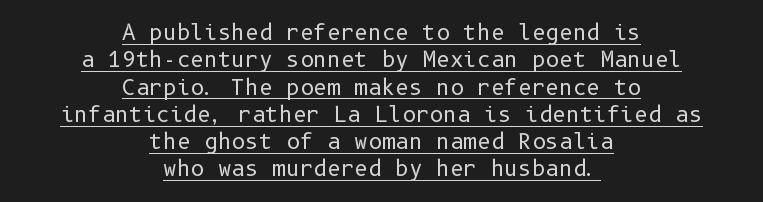
Every row of glyphs is offset so its center matches the block's center. No heavy texture on the line: the type isn't bold. In terms of leading, this rendering sits right in the middle. Has an underline been added? It has. The passage shown has conventional tracking throughout.
